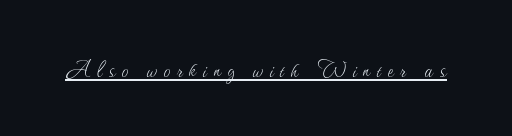
{"bold": "no", "underline": "yes", "letter_spacing": "wide", "letter_spacing_em": 0.25, "glyph_px": 27}
